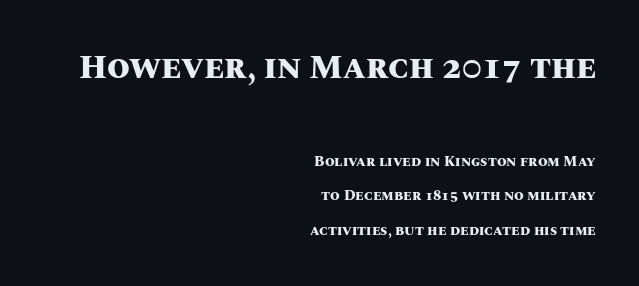
The image shows 33 px heavy type, upright; set right-aligned, loose line spacing (2.47x), normal letter spacing, not underlined; the first (top) block is 2.36x larger; medium stroke contrast and a large x-height.
